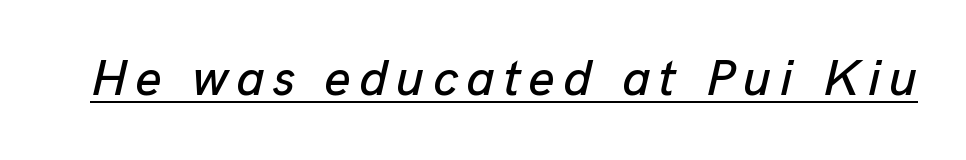
Q: Is the text italic (slanted)? A: Yes, it leans right by about 13 degrees.
Q: Is the text underlined? A: Yes.
Q: Width (condensed, normal, or wide)? A: Normal.
Q: Stroke contrast? A: Low.
Q: x-height? A: Medium.
Q: Monospaced? A: No.
